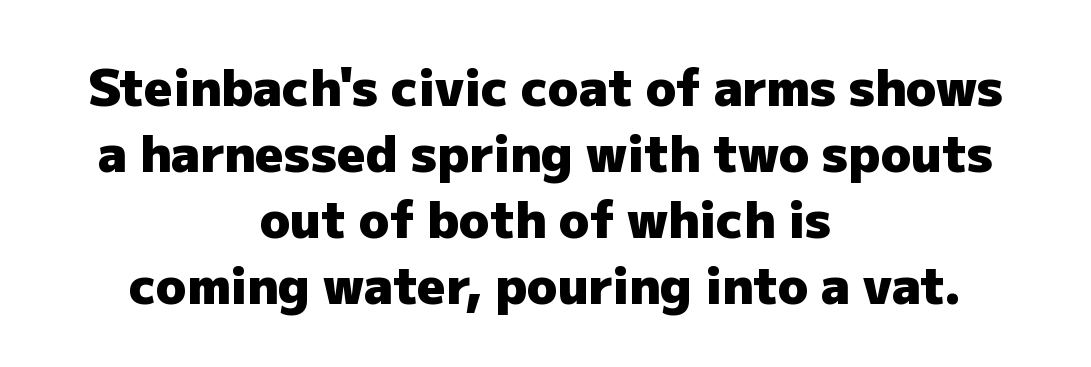
The image shows 50 px heavy sans-serif type, upright; set centered, normal line spacing (1.32x), normal letter spacing, not underlined; low stroke contrast and a medium x-height.
